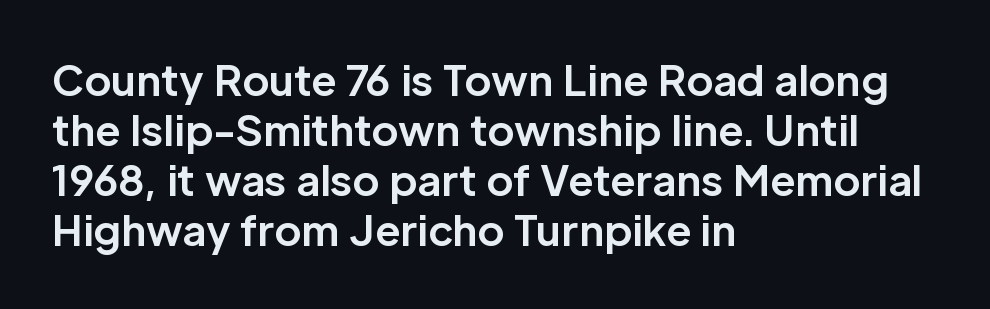
Nope, not italic — everything's standing straight. The passage shown is typed in a proportional face where columns would drift. Compared with typical body copy, the letter spacing here is the same. Serifs: no, the terminals of the letterforms are clean. Compared with a centered layout, this one pins lines to the left instead.
